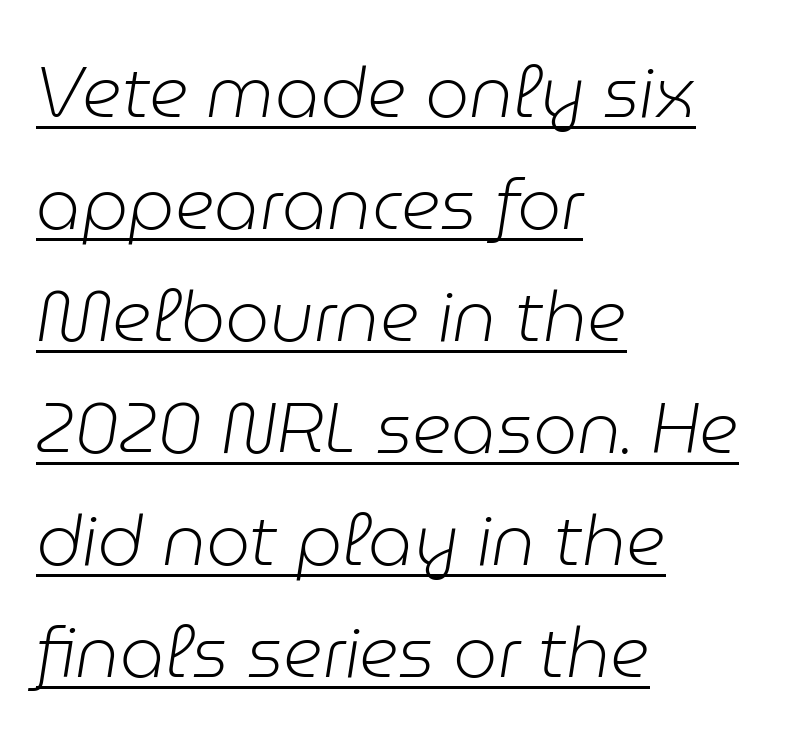
The image shows 70 px light type, italic (leaning right); set left-aligned, normal line spacing (1.6x), normal letter spacing, underlined; low stroke contrast and a medium x-height.
